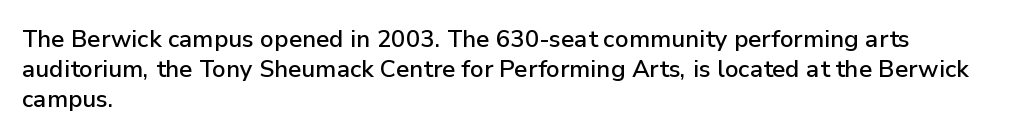
Q: Is the text italic (slanted)? A: No, it is upright.
Q: Is the text underlined? A: No.
Q: How is the paragraph aligned? A: Left-aligned.
Q: Is the spacing between letters normal or unusually wide? A: Normal.
Q: Is the spacing between lines tight, normal or loose? A: Normal.
